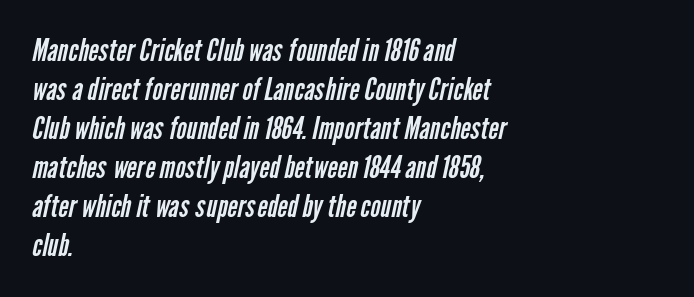
{"serif": "no", "bold": "no", "weight": "regular", "width": "condensed", "stroke_contrast": "low", "x_height": "medium", "monospaced": "no", "underline": "no", "align": "left", "line_spacing": "normal", "line_spacing_ratio": 1.26, "letter_spacing": "normal", "letter_spacing_em": 0.0, "glyph_px": 31}
